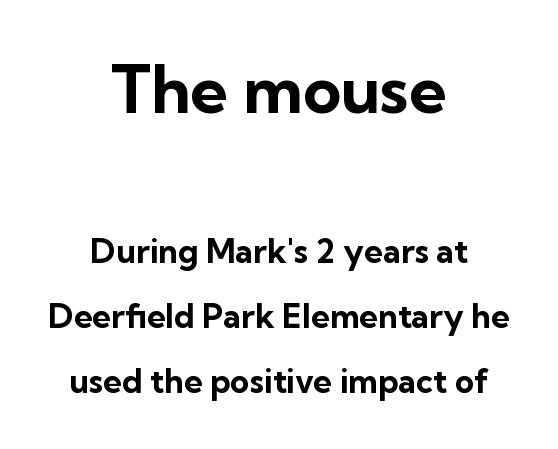
{"serif": "no", "italic": "no", "bold": "yes", "weight": "bold", "width": "normal", "stroke_contrast": "low", "x_height": "medium", "monospaced": "no", "underline": "no", "align": "center", "line_spacing": "loose", "line_spacing_ratio": 1.97, "letter_spacing": "normal", "letter_spacing_em": 0.0, "larger_block": "first", "size_ratio": 2.0, "glyph_px": 66}
